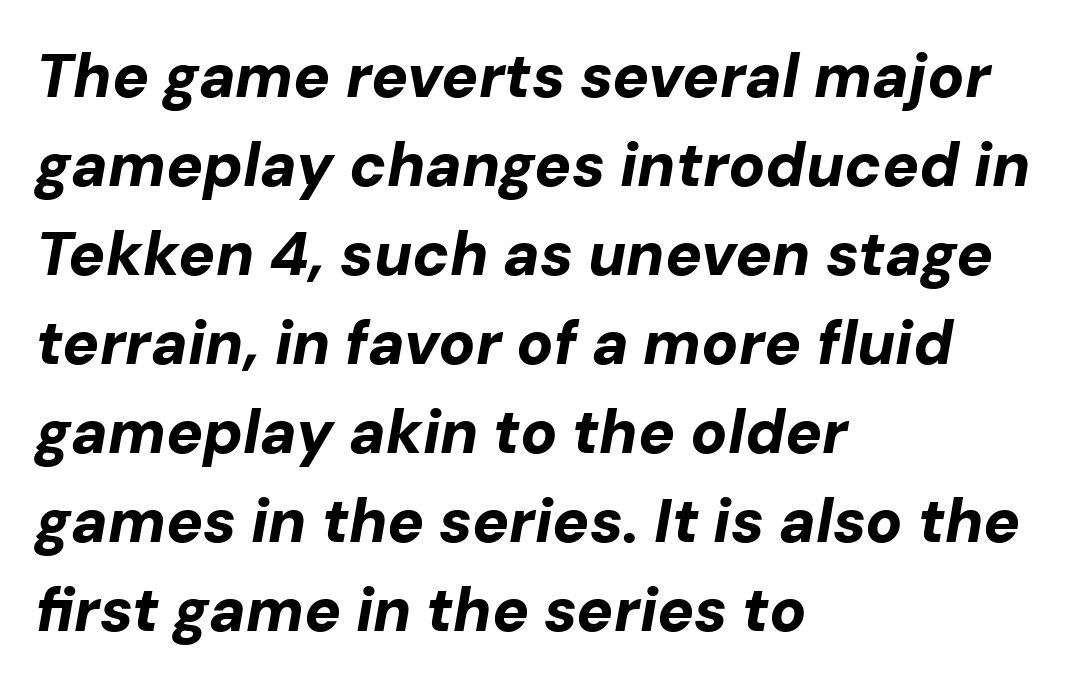
The image shows 61 px bold type, italic (leaning right); set left-aligned, normal line spacing (1.46x), normal letter spacing, not underlined; low stroke contrast and a medium x-height.
